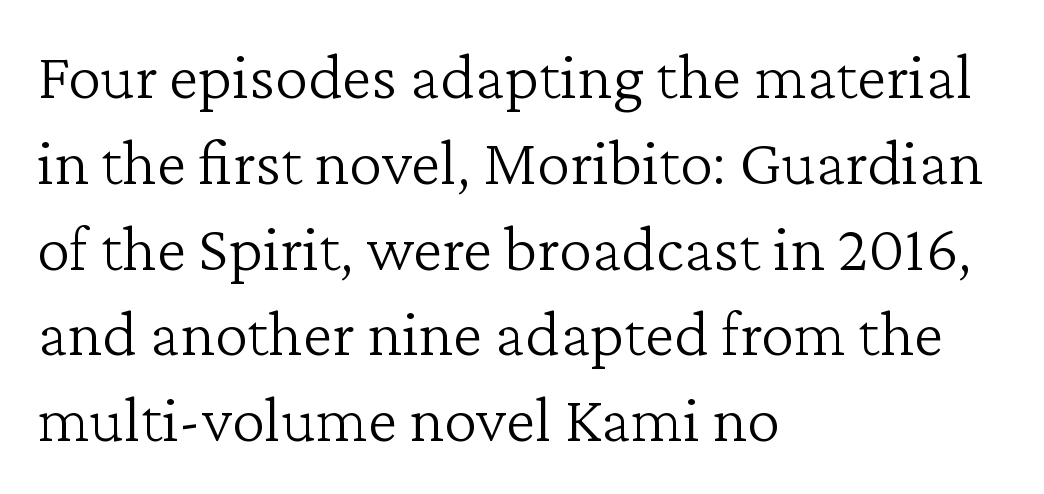
The image shows 67 px light serif type, upright; set left-aligned, normal line spacing (1.28x), normal letter spacing, not underlined; low stroke contrast and a medium x-height.
